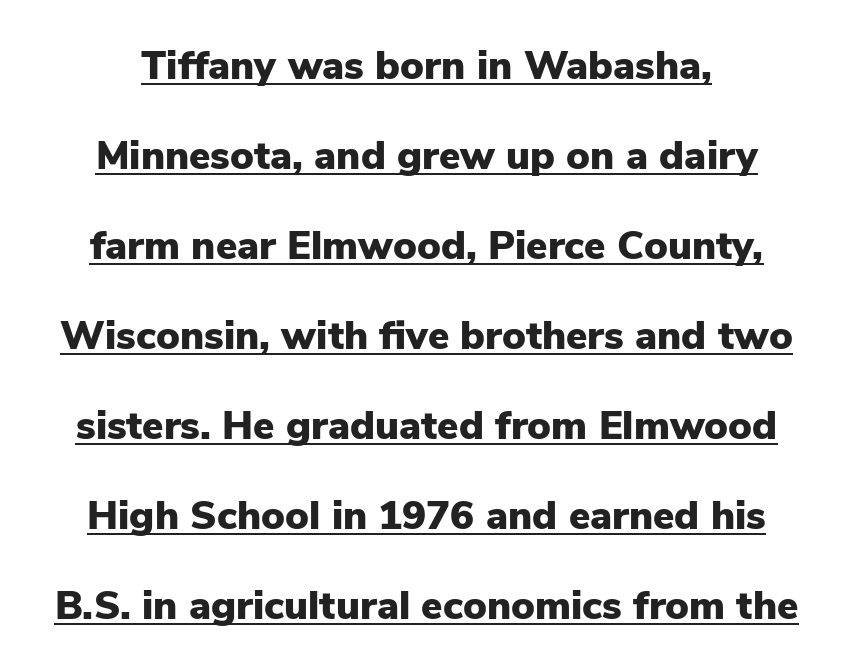
The image shows 40 px heavy sans-serif type, upright; set loose line spacing (2.25x), normal letter spacing, underlined; low stroke contrast and a medium x-height.
